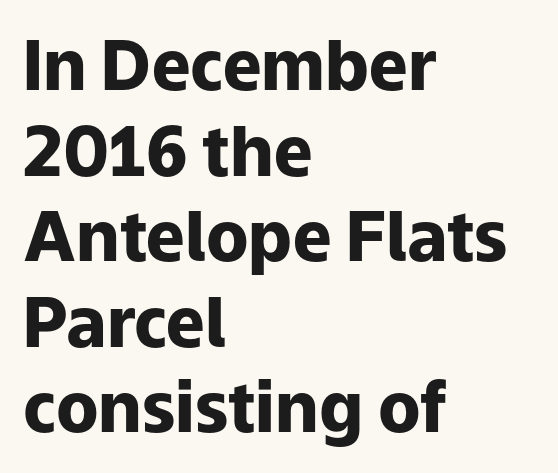
Q: Is the text bold? A: Yes.
Q: Is the text italic (slanted)? A: No, it is upright.
Q: Is the typeface a serif or a sans-serif typeface? A: Sans-serif.
Q: Is the text underlined? A: No.
Q: How is the paragraph aligned? A: Left-aligned.
Q: Is the spacing between letters normal or unusually wide? A: Normal.
Q: Width (condensed, normal, or wide)? A: Normal.
Q: Stroke contrast? A: Low.
Q: x-height? A: Medium.
Q: Monospaced? A: No.
